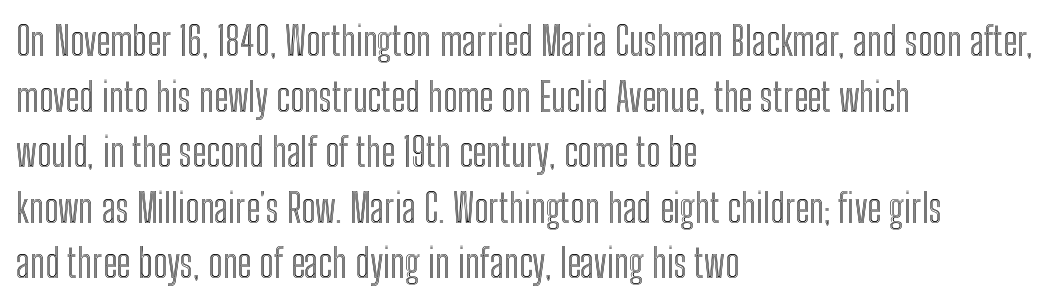
Q: Is the text italic (slanted)? A: No, it is upright.
Q: Is the text underlined? A: No.
Q: How is the paragraph aligned? A: Left-aligned.
Q: Is the spacing between letters normal or unusually wide? A: Normal.
Q: Is the spacing between lines tight, normal or loose? A: Normal.
Q: Width (condensed, normal, or wide)? A: Condensed.
Q: x-height? A: Medium.
Q: Monospaced? A: No.
